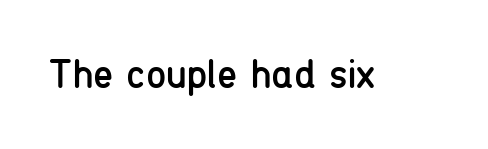
Q: Is the text bold? A: No.
Q: Is the text italic (slanted)? A: No, it is upright.
Q: Is the typeface a serif or a sans-serif typeface? A: Sans-serif.
Q: Is the text underlined? A: No.
Q: Is the spacing between letters normal or unusually wide? A: Normal.
Q: Width (condensed, normal, or wide)? A: Condensed.
Q: Stroke contrast? A: Low.
Q: x-height? A: Medium.
Q: Monospaced? A: No.
